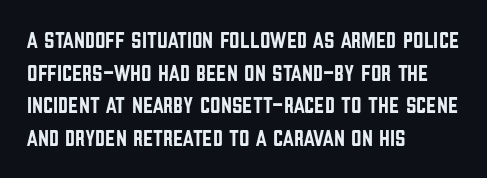
{"italic": "no", "underline": "no", "align": "left", "line_spacing": "normal", "line_spacing_ratio": 1.42, "letter_spacing": "normal", "letter_spacing_em": 0.0, "glyph_px": 23}
